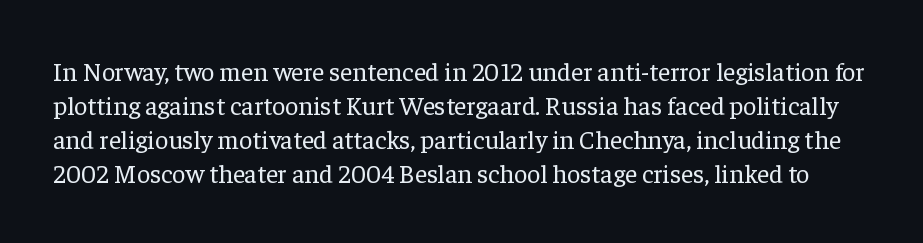
The image shows 26 px text type, upright; set normal line spacing (1.31x), normal letter spacing, not underlined.
